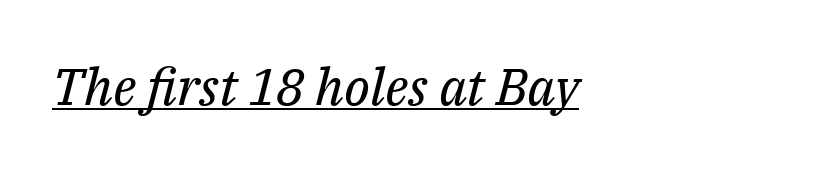
The image shows 51 px regular-weight serif type, italic (leaning right); set left-aligned, normal letter spacing, underlined; medium stroke contrast and a medium x-height.
